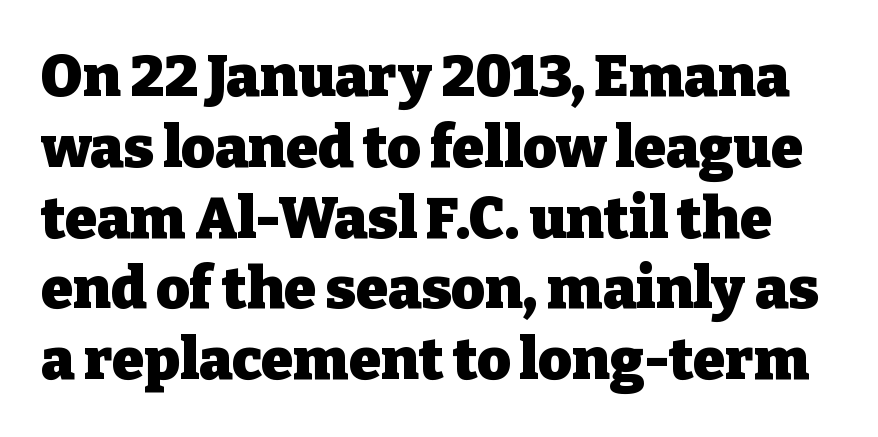
Q: Is the text bold? A: Yes.
Q: Is the text italic (slanted)? A: No, it is upright.
Q: Is the typeface a serif or a sans-serif typeface? A: Serif.
Q: Is the text underlined? A: No.
Q: Is the spacing between letters normal or unusually wide? A: Normal.
Q: Width (condensed, normal, or wide)? A: Normal.
Q: Stroke contrast? A: Low.
Q: x-height? A: Medium.
Q: Monospaced? A: No.
